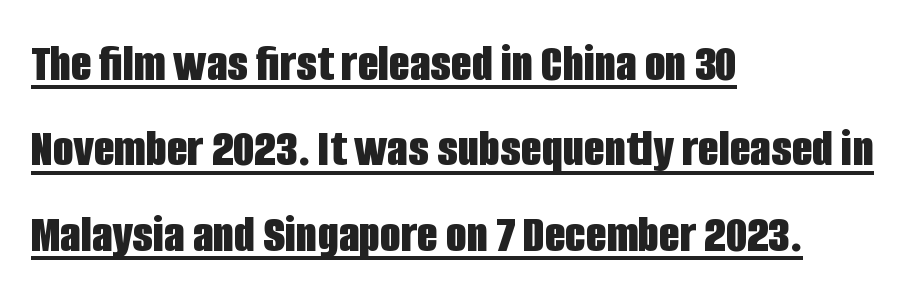
{"serif": "no", "italic": "no", "bold": "yes", "weight": "bold", "width": "condensed", "stroke_contrast": "low", "x_height": "large", "monospaced": "no", "underline": "yes", "align": "left", "line_spacing": "normal", "line_spacing_ratio": 1.58, "letter_spacing": "normal", "letter_spacing_em": 0.0, "glyph_px": 54}
